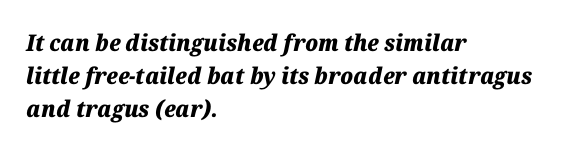
The image shows 23 px bold type, italic (leaning right); set left-aligned, normal line spacing (1.43x), normal letter spacing, not underlined.
